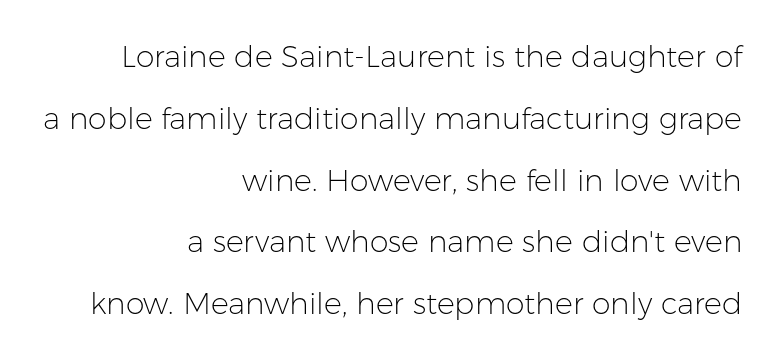
No italicization has been applied; the sample stays upright. Each word holds together tightly as a unit, with standard inter-letter gaps. The rendering uses natural spacing where letterforms have individual widths. Widely set lines give the paragraph a tall, airy silhouette. The characters are drawn with everyday or finer stroke widths. Check the space under the baseline: it is left empty.
